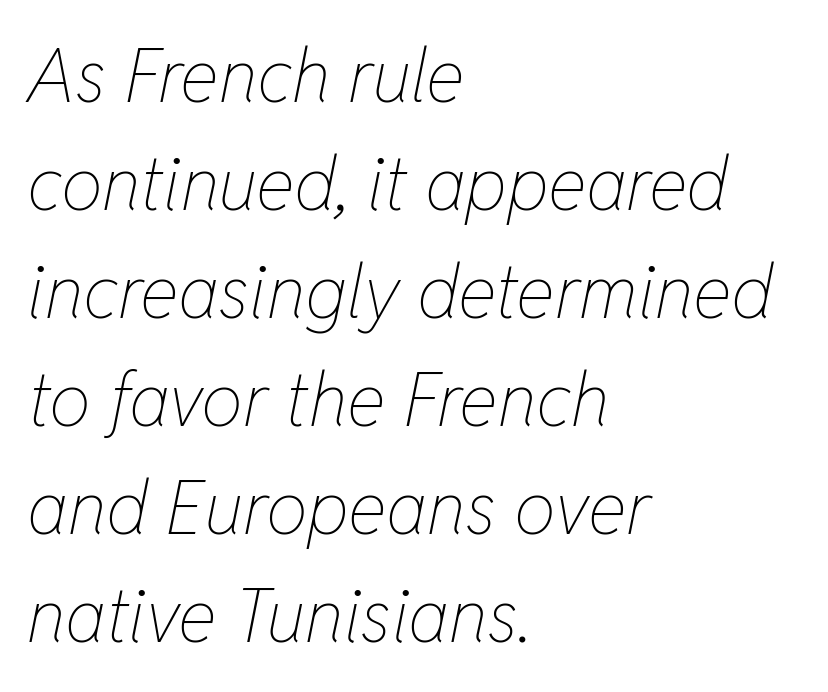
The image shows 74 px thin, condensed type, italic (leaning right); set left-aligned, normal line spacing (1.46x), normal letter spacing, not underlined; low stroke contrast and a medium x-height.
